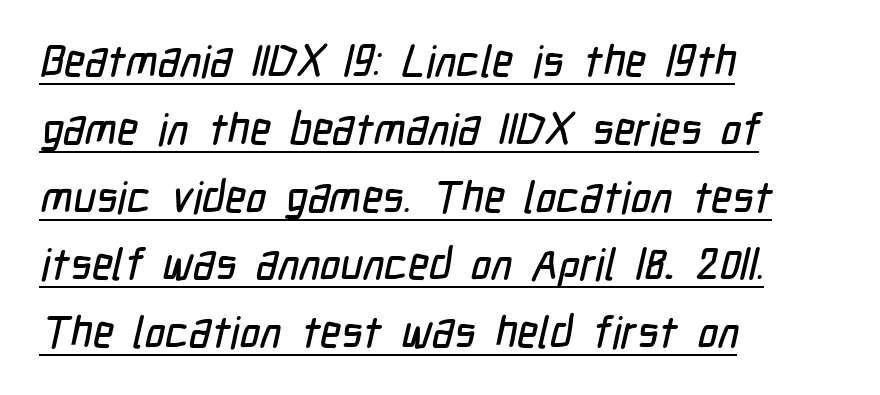
{"serif": "no", "width": "condensed", "stroke_contrast": "low", "x_height": "medium", "monospaced": "no", "underline": "yes", "align": "left", "line_spacing": "normal", "line_spacing_ratio": 1.54, "letter_spacing": "normal", "letter_spacing_em": 0.0, "glyph_px": 44}
